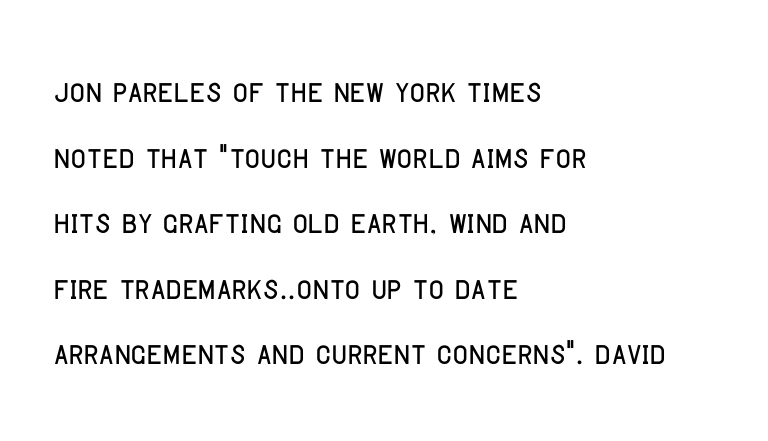
Q: Is the text italic (slanted)? A: No, it is upright.
Q: Is the typeface a serif or a sans-serif typeface? A: Sans-serif.
Q: Is the text underlined? A: No.
Q: How is the paragraph aligned? A: Left-aligned.
Q: Is the spacing between letters normal or unusually wide? A: Normal.
Q: Is the spacing between lines tight, normal or loose? A: Normal.
Q: Width (condensed, normal, or wide)? A: Condensed.
Q: Stroke contrast? A: Low.
Q: x-height? A: Large.
Q: Monospaced? A: No.
